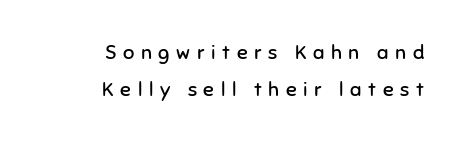
These glyphs show unthickened strokes, regular width or finer. Leftover space on each line is placed entirely before the opening word. It's the straight-up-and-down kind of type. Plain, unruled lines of type. The letters are spread apart with noticeably loose tracking.
